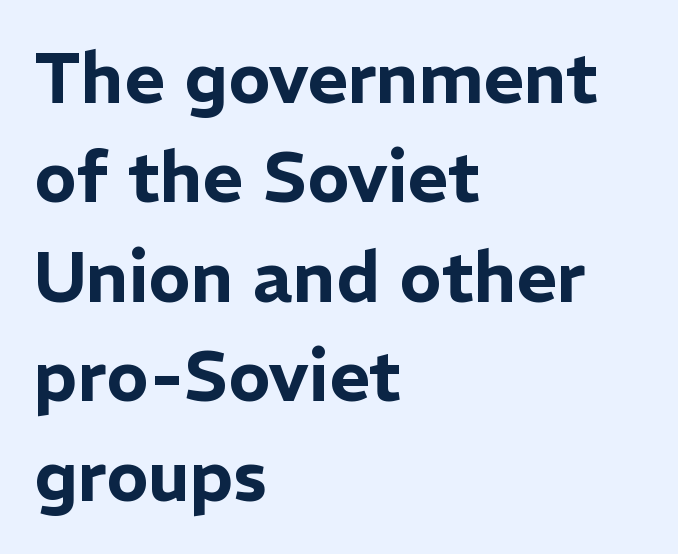
{"serif": "no", "italic": "no", "width": "normal", "stroke_contrast": "low", "x_height": "medium", "monospaced": "no", "underline": "no", "align": "left", "line_spacing": "normal", "line_spacing_ratio": 1.42, "letter_spacing": "normal", "letter_spacing_em": 0.0, "glyph_px": 70}
